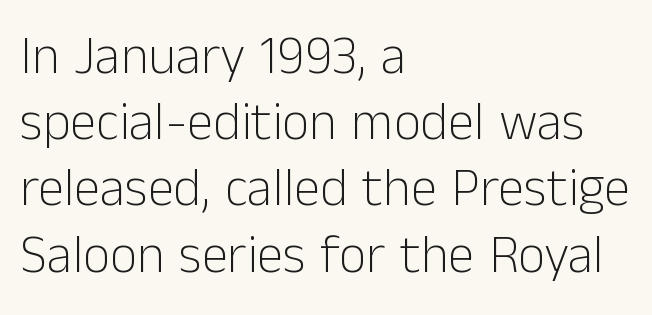
The image shows 53 px light sans-serif type, upright; set left-aligned, normal line spacing (1.25x), normal letter spacing, not underlined; low stroke contrast and a medium x-height.
